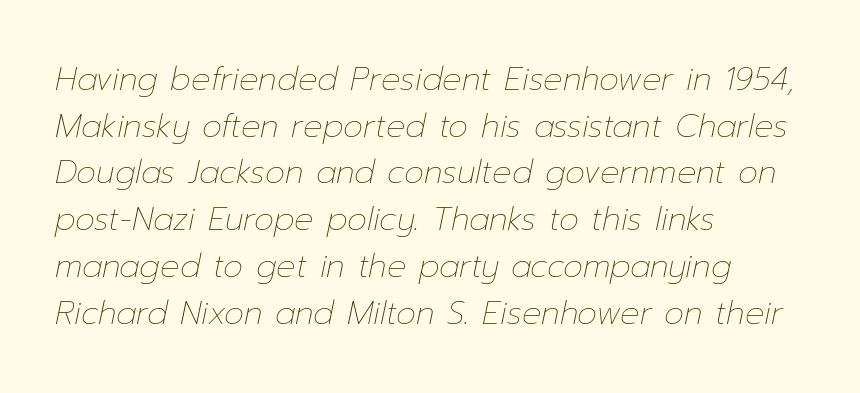
{"italic": "yes", "lean": "right", "slant_degrees": 12, "bold": "no", "weight": "thin", "width": "normal", "stroke_contrast": "low", "x_height": "medium", "monospaced": "no", "underline": "no", "align": "left", "line_spacing": "normal", "line_spacing_ratio": 1.46, "letter_spacing": "normal", "letter_spacing_em": 0.0, "glyph_px": 32}
